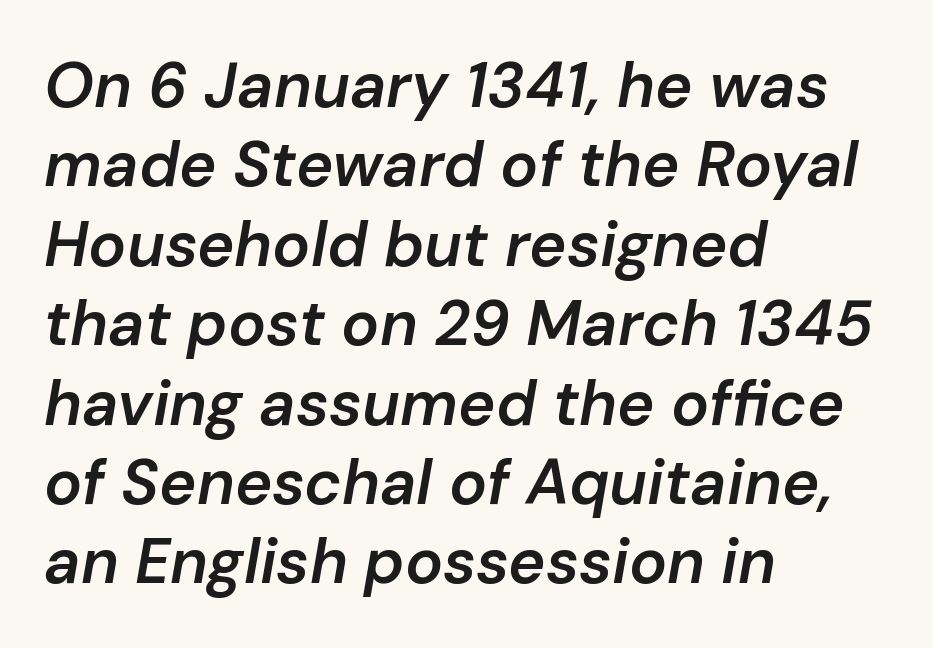
The image shows 63 px semibold type, italic (leaning right); set left-aligned, normal line spacing (1.26x), normal letter spacing, not underlined; low stroke contrast and a medium x-height.
